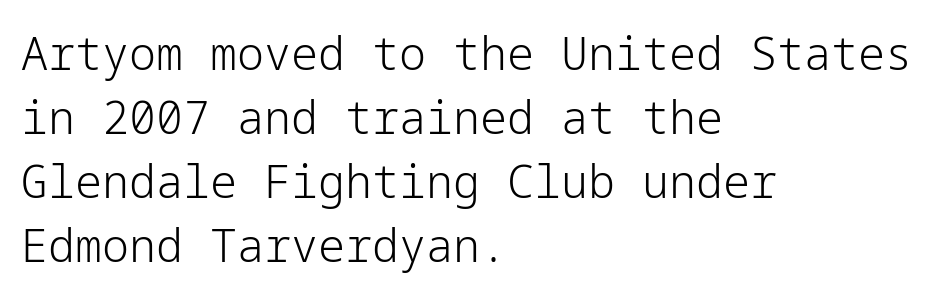
Spacing between characters is what you'd get straight out of the box. Each letter's strokes conclude bluntly, with no projecting serifs. Reading down the block, your eye returns to a fixed left position each line. The strokes are not fattened; the text isn't bold. Beneath every word, the page is bare. How would I describe the line gaps? Plain and ordinary.
